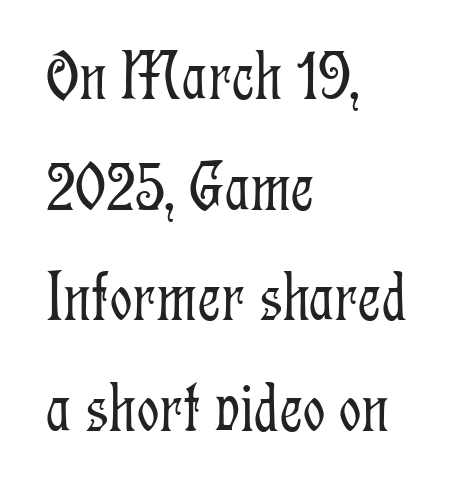
{"serif": "yes", "italic": "no", "bold": "no", "weight": "light", "width": "condensed", "stroke_contrast": "low", "x_height": "medium", "monospaced": "no", "underline": "no", "align": "left", "line_spacing": "normal", "line_spacing_ratio": 1.58, "letter_spacing": "normal", "letter_spacing_em": 0.0, "glyph_px": 70}
